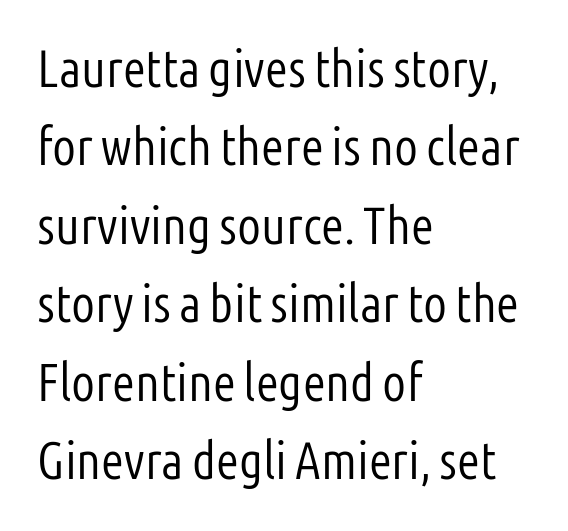
Q: Is the text bold? A: No.
Q: Is the text italic (slanted)? A: No, it is upright.
Q: Is the typeface a serif or a sans-serif typeface? A: Sans-serif.
Q: Is the text underlined? A: No.
Q: How is the paragraph aligned? A: Left-aligned.
Q: Is the spacing between letters normal or unusually wide? A: Normal.
Q: Is the spacing between lines tight, normal or loose? A: Normal.
Q: Width (condensed, normal, or wide)? A: Condensed.
Q: Stroke contrast? A: Low.
Q: x-height? A: Medium.
Q: Monospaced? A: No.
